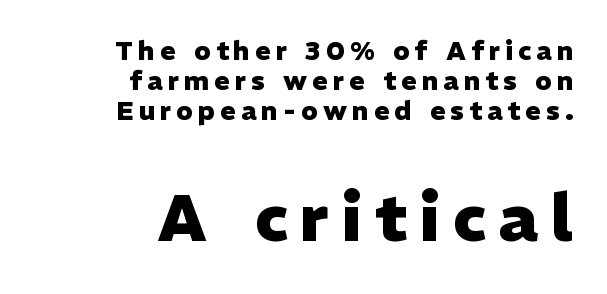
Q: Is the text bold? A: Yes.
Q: Is the text italic (slanted)? A: No, it is upright.
Q: Is the typeface a serif or a sans-serif typeface? A: Sans-serif.
Q: Is the text underlined? A: No.
Q: How is the paragraph aligned? A: Right-aligned.
Q: Is the spacing between letters normal or unusually wide? A: Unusually wide.
Q: Is the spacing between lines tight, normal or loose? A: Tight.
Q: Which block of text is set in a larger size, the first (top) or the second (bottom)? A: The second (bottom) one.
Q: Width (condensed, normal, or wide)? A: Normal.
Q: Stroke contrast? A: Low.
Q: x-height? A: Medium.
Q: Monospaced? A: No.
